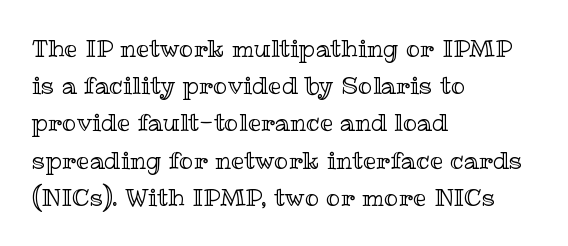
The image shows 24 px text type, upright; set left-aligned, normal line spacing (1.55x), normal letter spacing, not underlined.
